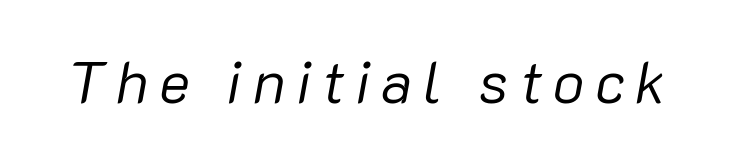
{"italic": "yes", "lean": "right", "slant_degrees": 10, "bold": "no", "weight": "regular", "width": "normal", "stroke_contrast": "low", "x_height": "medium", "monospaced": "no", "underline": "no", "glyph_px": 59}
